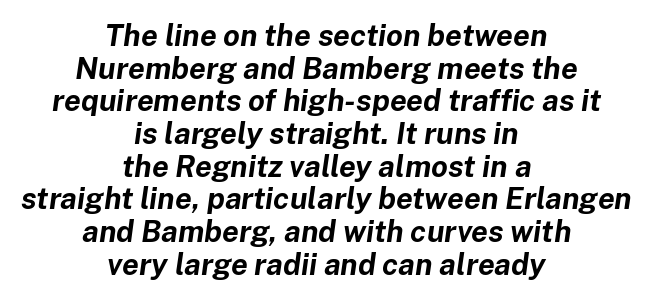
The image shows 30 px bold type, italic (leaning right); set centered, tight line spacing (1.09x), normal letter spacing, not underlined; low stroke contrast and a medium x-height.
